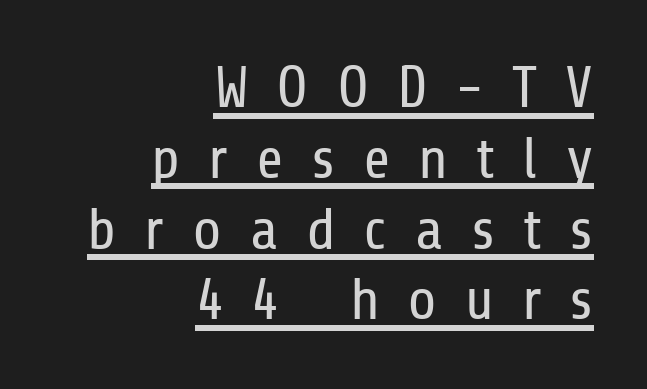
{"serif": "no", "italic": "no", "bold": "no", "weight": "regular", "width": "condensed", "stroke_contrast": "low", "x_height": "medium", "monospaced": "no", "underline": "yes", "align": "right", "line_spacing_ratio": 1.2, "letter_spacing": "wide", "letter_spacing_em": 0.47, "glyph_px": 59}
